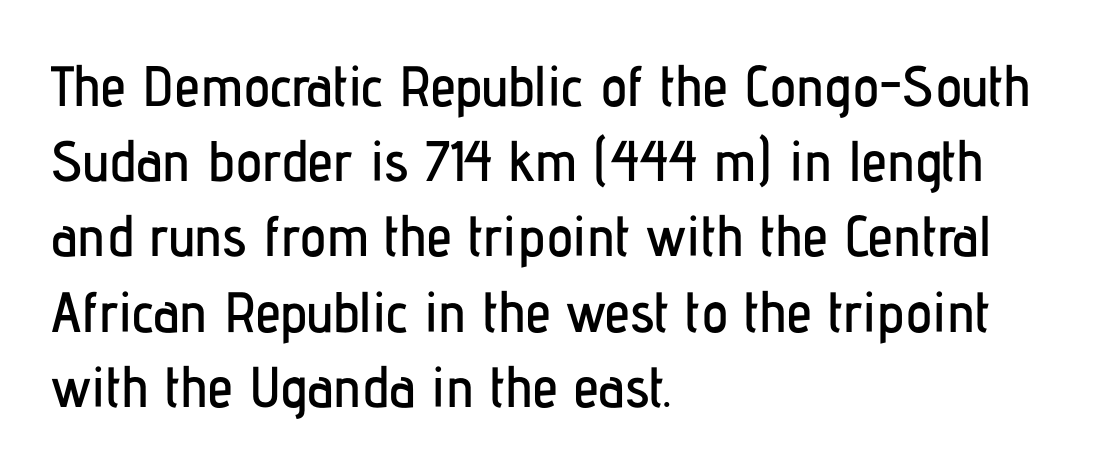
You could not count columns in this text — the font is proportionally spaced. Honestly, the row spacing looks completely unremarkable. A classic flush-left, rag-right setting is used for this passage. Characters remain perfectly vertical along every line. This rendering features lettering with no underline.
